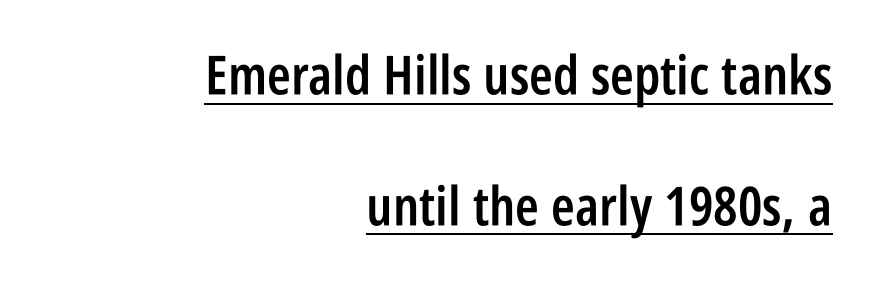
The image shows 54 px semibold, condensed sans-serif type, upright; set right-aligned, loose line spacing (2.42x), normal letter spacing, underlined; low stroke contrast and a large x-height.
